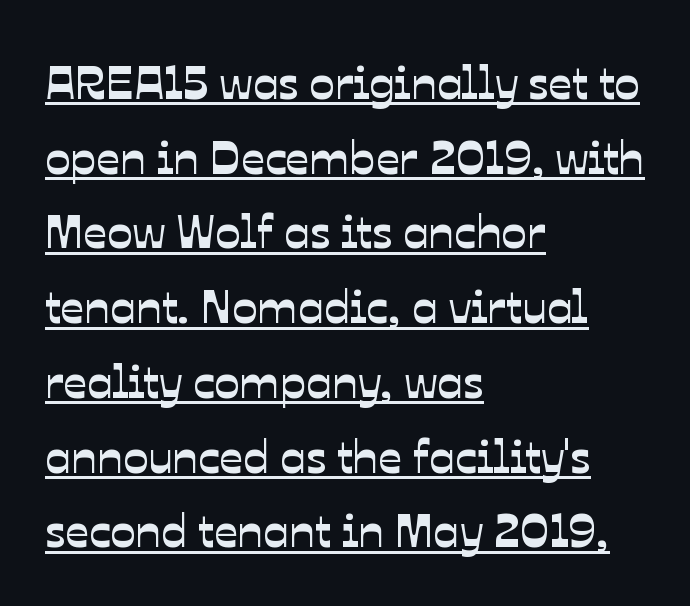
If you measured baseline to baseline, you'd find a middling distance. Looks like regular typesetting: each glyph gets only the width it needs. Nobody touched the tracking dial on this one. Layout note: lines flush left. The text was rendered using a sans face with plain stroke endings.
